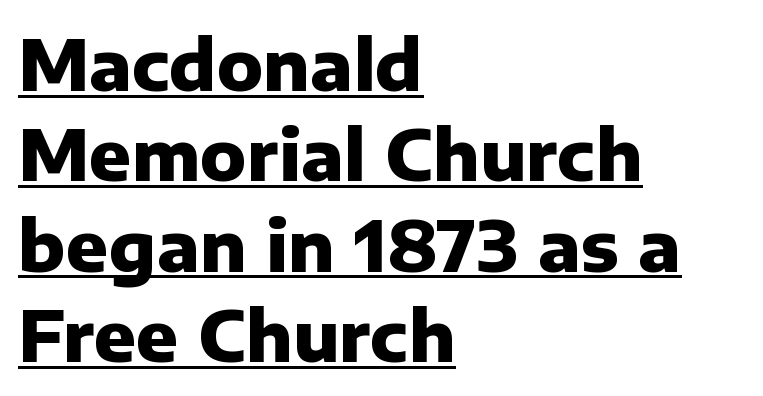
{"serif": "no", "italic": "no", "bold": "yes", "weight": "heavy", "width": "normal", "stroke_contrast": "low", "x_height": "medium", "monospaced": "no", "underline": "yes", "align": "left", "line_spacing": "normal", "line_spacing_ratio": 1.29, "letter_spacing": "normal", "letter_spacing_em": 0.0, "glyph_px": 70}
